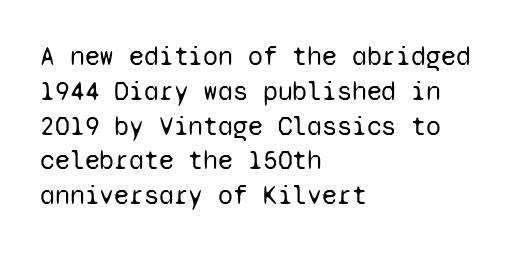
{"italic": "no", "bold": "no", "underline": "no", "align": "left", "line_spacing": "normal", "line_spacing_ratio": 1.29, "letter_spacing": "normal", "letter_spacing_em": 0.0, "glyph_px": 27}
